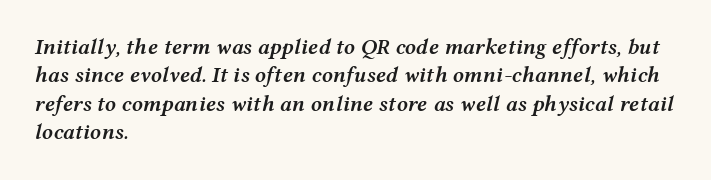
The letters are semibold — heavier than regular but short of a full bold. Words float on clear page, feet unadorned. Posture: slanted. Honestly, the row spacing looks completely unremarkable. Caption: multi-line text, flush left, ragged right. The line texture is even and compact thanks to regular tracking.
